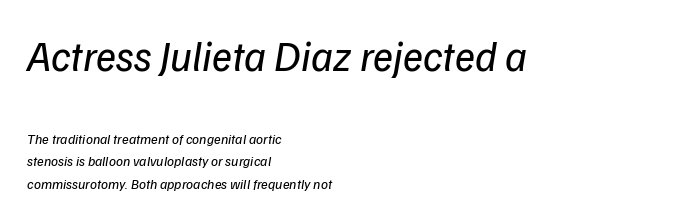
Q: Is the text bold? A: No.
Q: Is the typeface a serif or a sans-serif typeface? A: Sans-serif.
Q: Is the text underlined? A: No.
Q: How is the paragraph aligned? A: Left-aligned.
Q: Is the spacing between letters normal or unusually wide? A: Normal.
Q: Is the spacing between lines tight, normal or loose? A: Normal.
Q: Which block of text is set in a larger size, the first (top) or the second (bottom)? A: The first (top) one.
Q: Width (condensed, normal, or wide)? A: Normal.
Q: Stroke contrast? A: Low.
Q: x-height? A: Medium.
Q: Monospaced? A: No.
